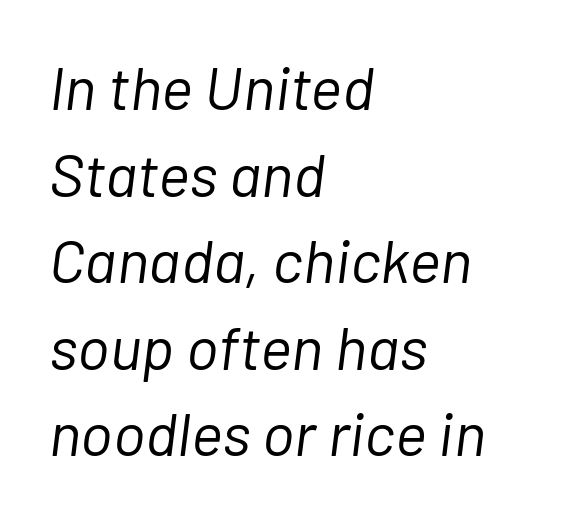
{"italic": "yes", "lean": "right", "slant_degrees": 7, "bold": "no", "weight": "light", "width": "normal", "stroke_contrast": "low", "x_height": "medium", "monospaced": "no", "underline": "no", "align": "left", "line_spacing": "normal", "line_spacing_ratio": 1.42, "letter_spacing": "normal", "letter_spacing_em": 0.0, "glyph_px": 61}
